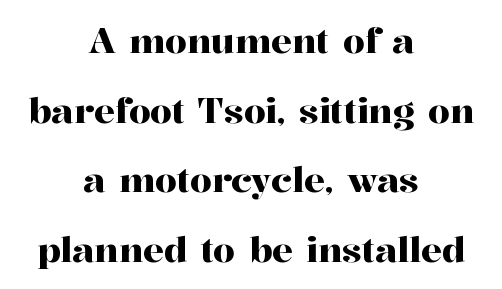
Spacing verdict: proportional, widths tailored to each character. Ascenders rise straight up at ninety degrees. The gaps between neighbouring characters are ordinary and unremarkable. Stroke terminals: seriffed. Successive baselines arrive slowly, with a big drop between each. Both edges are ragged and mirror each other, which tells us the setting is centered.
